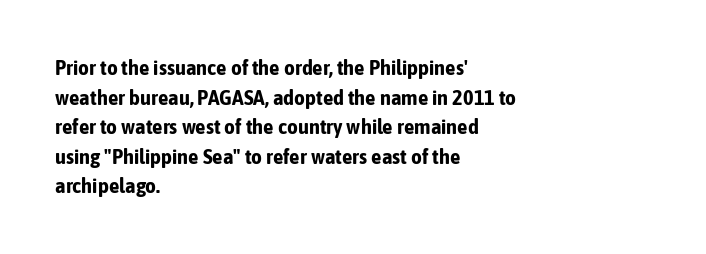
{"italic": "no", "bold": "yes", "underline": "no", "align": "left", "line_spacing": "normal", "line_spacing_ratio": 1.41, "letter_spacing": "normal", "letter_spacing_em": 0.0, "glyph_px": 21}
